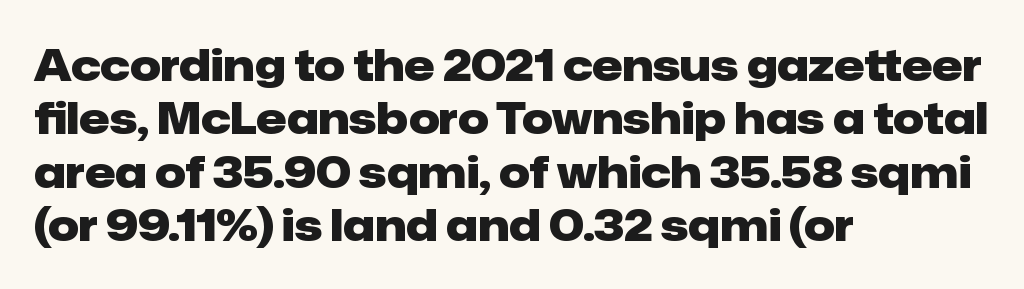
{"serif": "no", "italic": "no", "bold": "yes", "weight": "heavy", "width": "normal", "stroke_contrast": "low", "x_height": "medium", "monospaced": "no", "underline": "no", "align": "left", "line_spacing_ratio": 1.24, "letter_spacing": "normal", "letter_spacing_em": 0.0, "glyph_px": 43}
